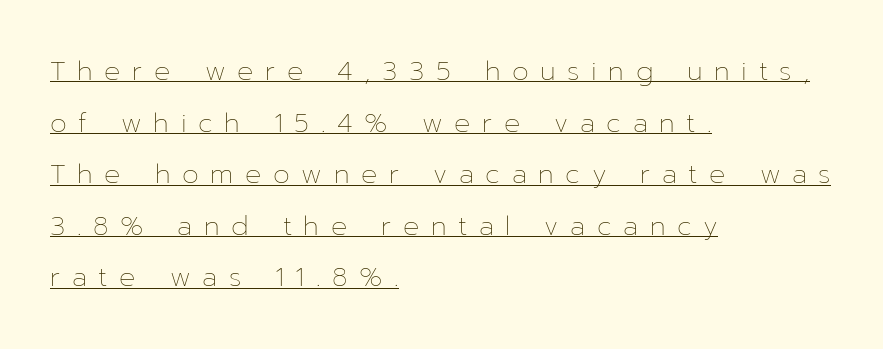
{"italic": "no", "bold": "no", "underline": "yes", "align": "left", "line_spacing": "loose", "line_spacing_ratio": 1.91, "letter_spacing": "wide", "letter_spacing_em": 0.43, "glyph_px": 27}
